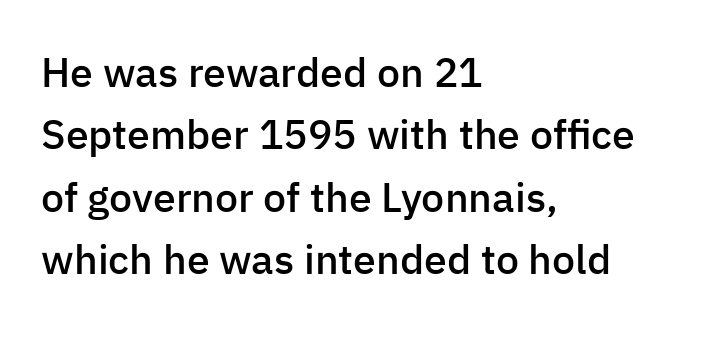
Q: Is the text bold? A: Semi-bold.
Q: Is the text italic (slanted)? A: No, it is upright.
Q: Is the typeface a serif or a sans-serif typeface? A: Sans-serif.
Q: Is the text underlined? A: No.
Q: How is the paragraph aligned? A: Left-aligned.
Q: Is the spacing between letters normal or unusually wide? A: Normal.
Q: Is the spacing between lines tight, normal or loose? A: Normal.
Q: Width (condensed, normal, or wide)? A: Normal.
Q: Stroke contrast? A: Low.
Q: x-height? A: Medium.
Q: Monospaced? A: No.
